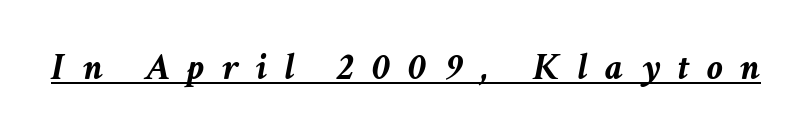
Q: Is the text bold? A: Yes.
Q: Is the text italic (slanted)? A: Yes, it leans right by about 11 degrees.
Q: Is the text underlined? A: Yes.
Q: Is the spacing between letters normal or unusually wide? A: Unusually wide.
Q: Width (condensed, normal, or wide)? A: Normal.
Q: Stroke contrast? A: Low.
Q: x-height? A: Medium.
Q: Monospaced? A: No.
